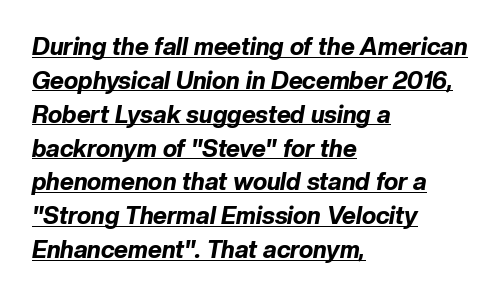
The image shows 24 px bold type, italic (leaning right); set left-aligned, normal line spacing (1.41x), normal letter spacing, underlined.
